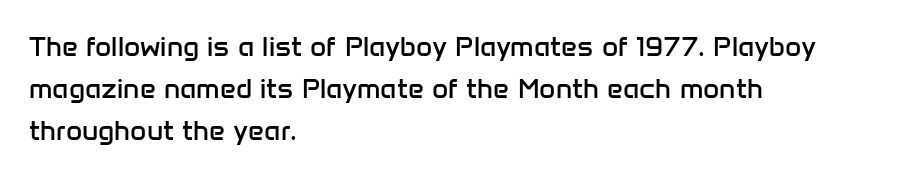
Q: Is the text bold? A: No.
Q: Is the text italic (slanted)? A: No, it is upright.
Q: Is the typeface a serif or a sans-serif typeface? A: Sans-serif.
Q: Is the text underlined? A: No.
Q: How is the paragraph aligned? A: Left-aligned.
Q: Is the spacing between letters normal or unusually wide? A: Normal.
Q: Is the spacing between lines tight, normal or loose? A: Normal.
Q: Width (condensed, normal, or wide)? A: Normal.
Q: Stroke contrast? A: Low.
Q: x-height? A: Medium.
Q: Monospaced? A: No.
